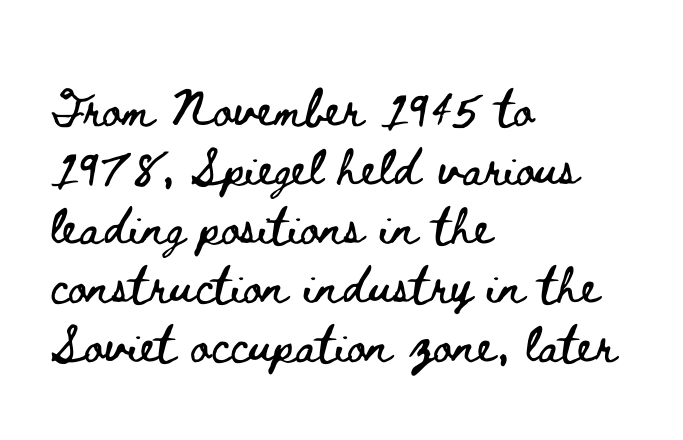
Looks like regular typesetting: each glyph gets only the width it needs. A typesetter would call this zero additional tracking. If you measured baseline to baseline, you'd find a middling distance. Lines of text with bare space underneath. In CSS terms this would be text-align: left.
